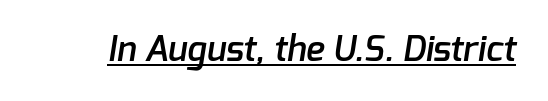
{"serif": "no", "bold": "semi", "weight": "semibold", "width": "normal", "stroke_contrast": "low", "x_height": "medium", "monospaced": "no", "underline": "yes", "letter_spacing": "normal", "letter_spacing_em": 0.0, "glyph_px": 35}
